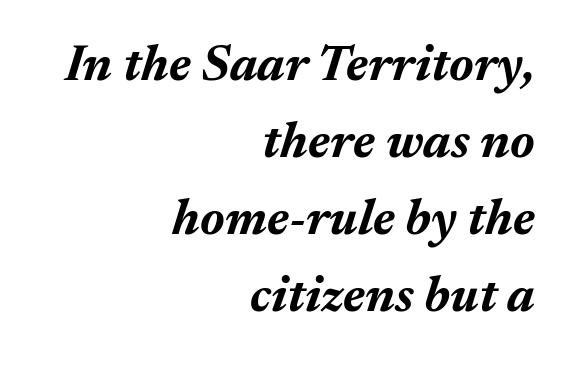
Q: Is the text bold? A: Yes.
Q: Is the text italic (slanted)? A: Yes, it leans right by about 17 degrees.
Q: Is the text underlined? A: No.
Q: How is the paragraph aligned? A: Right-aligned.
Q: Is the spacing between letters normal or unusually wide? A: Normal.
Q: Is the spacing between lines tight, normal or loose? A: Normal.
Q: Width (condensed, normal, or wide)? A: Normal.
Q: Stroke contrast? A: Medium.
Q: x-height? A: Medium.
Q: Monospaced? A: No.
